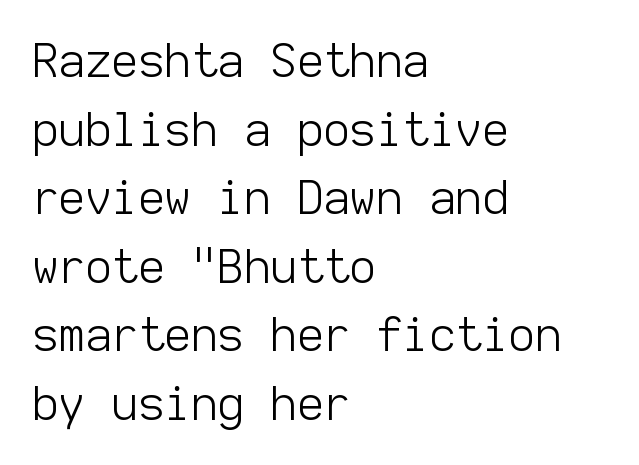
Q: Is the text bold? A: No.
Q: Is the text italic (slanted)? A: No, it is upright.
Q: Is the typeface a serif or a sans-serif typeface? A: Sans-serif.
Q: Is the text underlined? A: No.
Q: How is the paragraph aligned? A: Left-aligned.
Q: Is the spacing between letters normal or unusually wide? A: Normal.
Q: Is the spacing between lines tight, normal or loose? A: Normal.
Q: Width (condensed, normal, or wide)? A: Normal.
Q: Stroke contrast? A: Low.
Q: x-height? A: Medium.
Q: Monospaced? A: Yes.
